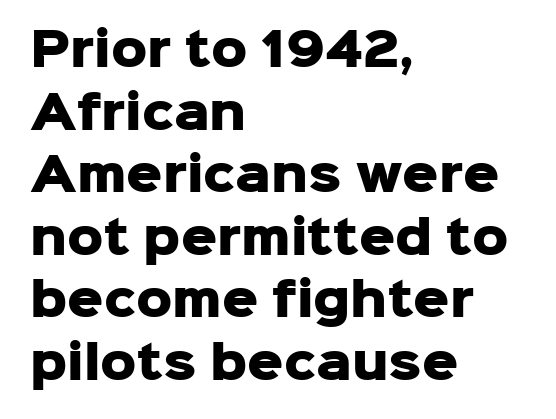
Q: Is the text bold? A: Yes.
Q: Is the text italic (slanted)? A: No, it is upright.
Q: Is the typeface a serif or a sans-serif typeface? A: Sans-serif.
Q: Is the text underlined? A: No.
Q: How is the paragraph aligned? A: Left-aligned.
Q: Is the spacing between letters normal or unusually wide? A: Normal.
Q: Is the spacing between lines tight, normal or loose? A: Normal.
Q: Width (condensed, normal, or wide)? A: Normal.
Q: Stroke contrast? A: Low.
Q: x-height? A: Medium.
Q: Monospaced? A: No.
